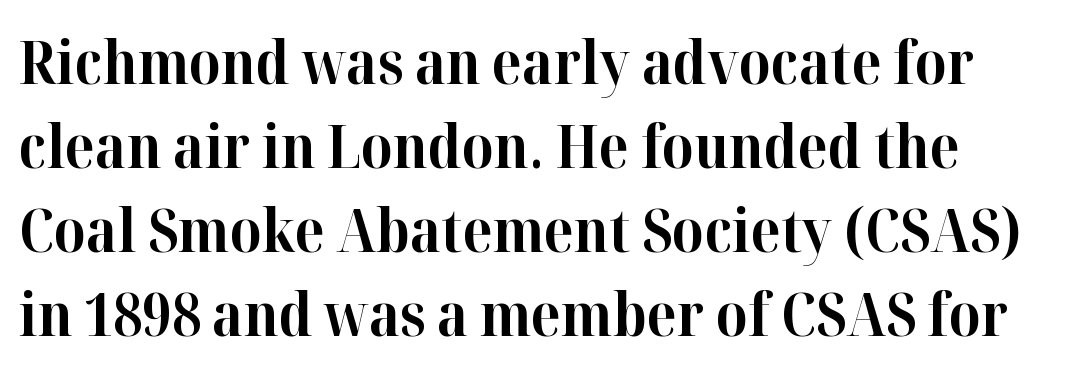
Evenly set lines give the paragraph a standard silhouette. Note: serifs present on the glyphs. In terms of posture, this sample is upright. Note the varied advance widths — an 'i' is clearly narrower than an 'm'. Students, note that the glyphs here touch the page at normal intervals. Reading down the block, your eye returns to a fixed left position each line.
